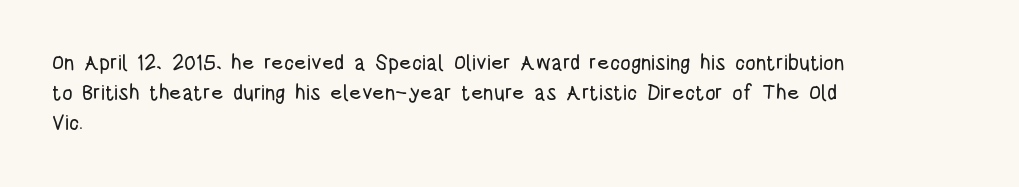
The image shows 21 px text type, upright; set left-aligned, normal line spacing (1.44x), normal letter spacing, not underlined.
